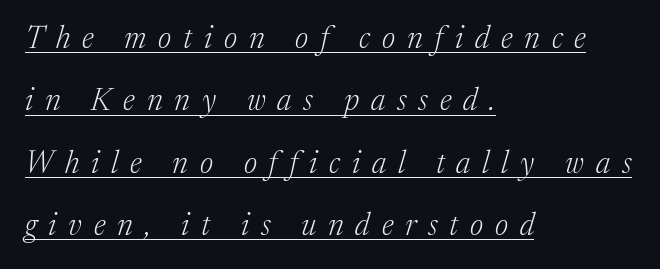
This is serif lettering, the kind often seen in printed books. This sample carries an underscore along the baseline area. How are the letters spaced? Widely, with obvious added tracking. You could not count columns in this text — the font is proportionally spaced. The ragged edge is on the right, which tells us the setting is flush left.
